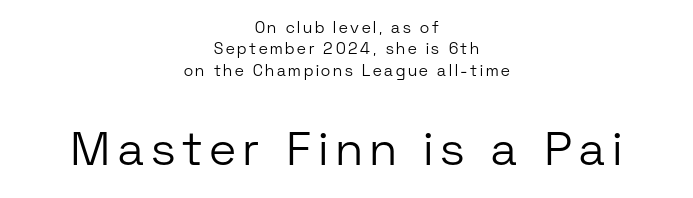
{"serif": "no", "italic": "no", "bold": "no", "weight": "light", "width": "normal", "stroke_contrast": "low", "x_height": "medium", "monospaced": "no", "underline": "no", "align": "center", "line_spacing": "normal", "line_spacing_ratio": 1.34, "larger_block": "second", "size_ratio": 2.94, "glyph_px": 47}
